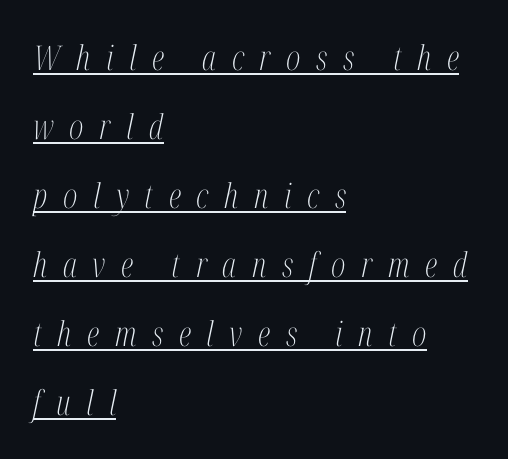
The image shows 34 px light, condensed serif type, italic (leaning right); set left-aligned, loose line spacing (2.03x), unusually wide letter spacing (+0.46 em), underlined; medium stroke contrast and a medium x-height.
